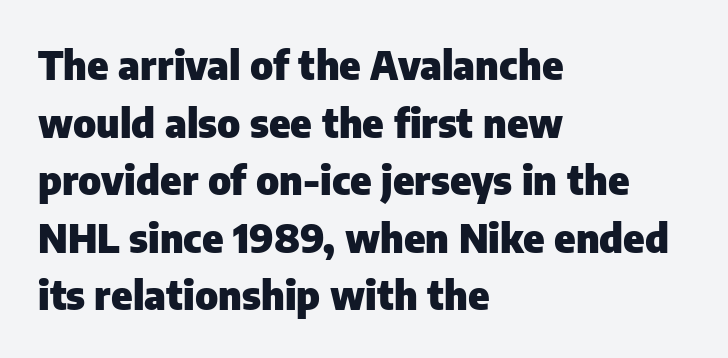
Q: Is the text bold? A: Yes.
Q: Is the text italic (slanted)? A: No, it is upright.
Q: Is the typeface a serif or a sans-serif typeface? A: Sans-serif.
Q: Is the text underlined? A: No.
Q: How is the paragraph aligned? A: Left-aligned.
Q: Is the spacing between letters normal or unusually wide? A: Normal.
Q: Is the spacing between lines tight, normal or loose? A: Normal.
Q: Width (condensed, normal, or wide)? A: Normal.
Q: Stroke contrast? A: Low.
Q: x-height? A: Medium.
Q: Monospaced? A: No.
